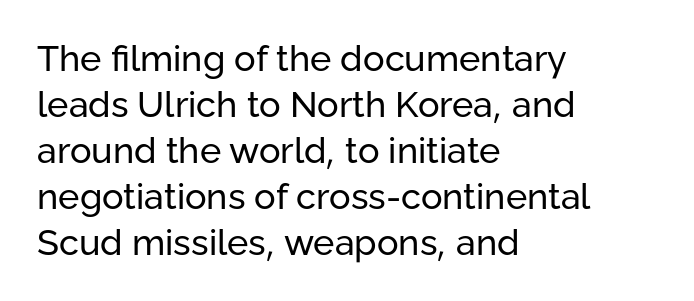
The image shows 36 px regular-weight sans-serif type, upright; set left-aligned, normal line spacing (1.28x), normal letter spacing, not underlined; low stroke contrast and a medium x-height.
